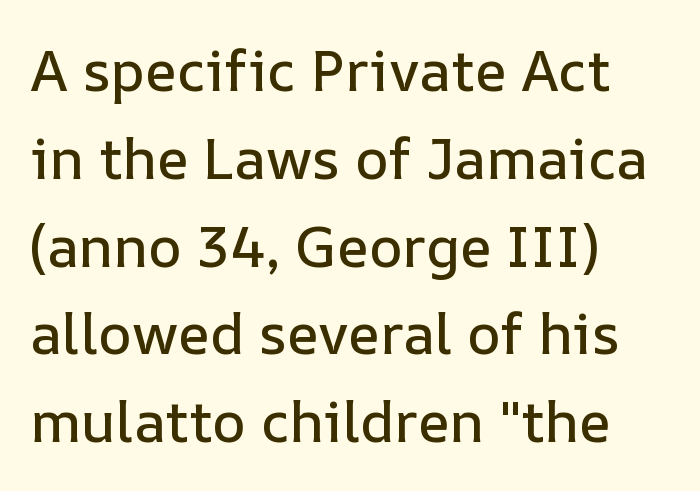
Q: Is the text italic (slanted)? A: No, it is upright.
Q: Is the text underlined? A: No.
Q: How is the paragraph aligned? A: Left-aligned.
Q: Is the spacing between letters normal or unusually wide? A: Normal.
Q: Is the spacing between lines tight, normal or loose? A: Normal.
Q: Width (condensed, normal, or wide)? A: Normal.
Q: Stroke contrast? A: Low.
Q: x-height? A: Medium.
Q: Monospaced? A: No.
